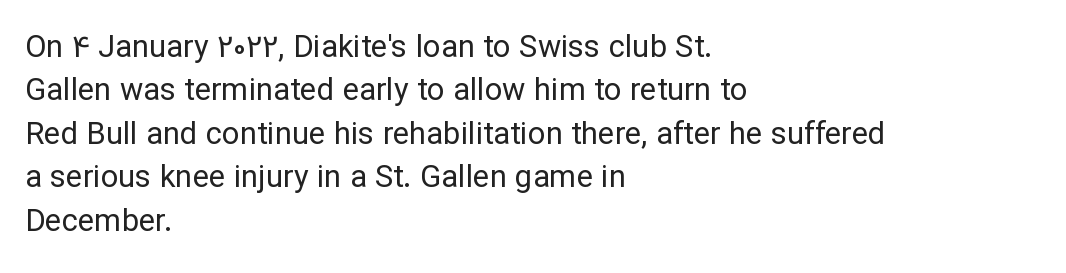
Q: Is the text bold? A: No.
Q: Is the text italic (slanted)? A: No, it is upright.
Q: Is the typeface a serif or a sans-serif typeface? A: Sans-serif.
Q: Is the text underlined? A: No.
Q: How is the paragraph aligned? A: Left-aligned.
Q: Is the spacing between letters normal or unusually wide? A: Normal.
Q: Is the spacing between lines tight, normal or loose? A: Normal.
Q: Width (condensed, normal, or wide)? A: Normal.
Q: Stroke contrast? A: Low.
Q: x-height? A: Medium.
Q: Monospaced? A: No.
